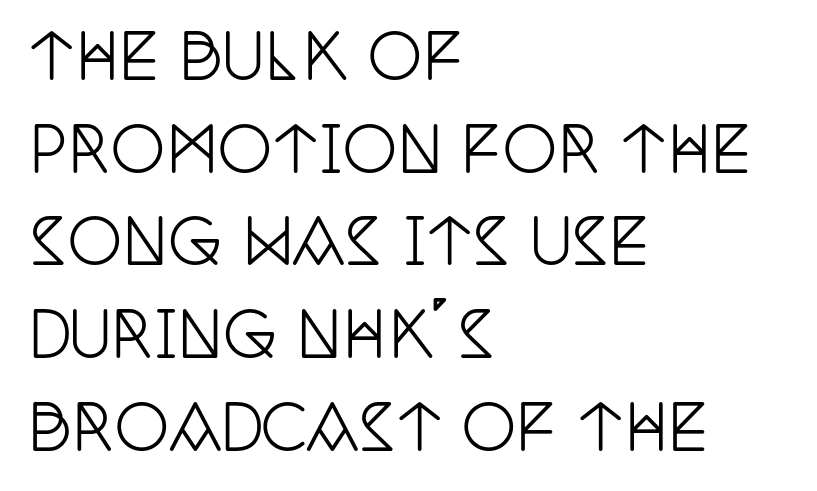
Italic? Not at all — the glyphs are vertical. The text was rendered using a seriffed face with decorative stroke endings. Is this a fixed-width face? No — the glyphs have proportional, varying widths. Is the block centered? No — it sits flush against the left margin. Check the space under the baseline: it is left empty. No extra tracking has been applied to these lines.
